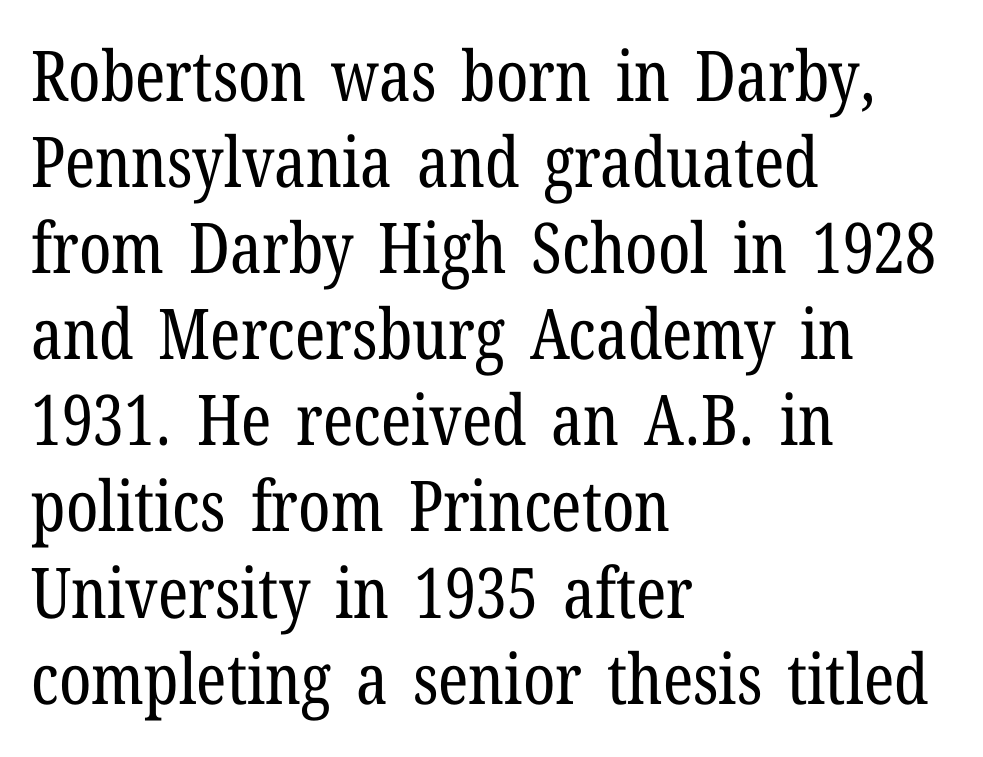
{"serif": "yes", "italic": "no", "bold": "no", "weight": "regular", "width": "condensed", "stroke_contrast": "low", "x_height": "medium", "monospaced": "no", "underline": "no", "align": "left", "line_spacing_ratio": 1.23, "letter_spacing": "normal", "letter_spacing_em": 0.0, "glyph_px": 70}
